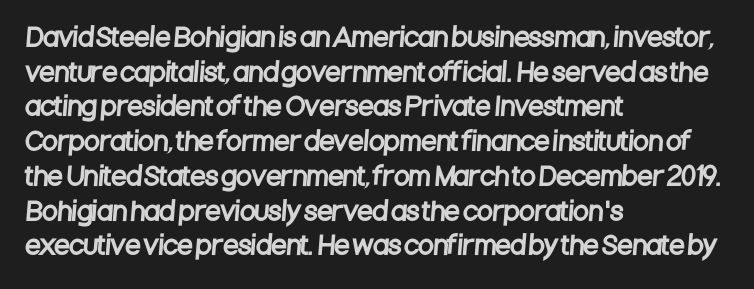
The leading is moderate, giving the passage an even texture. The passage shown is not underscored anywhere. These lines are set flush left with a ragged right edge. The tracking reads as untouched default to a designer's eye.
